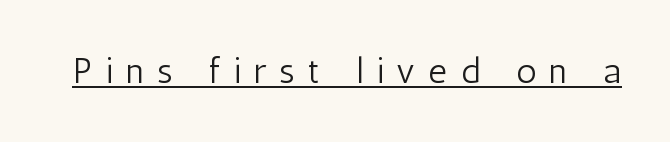
The image shows 36 px light, condensed sans-serif type, upright; set unusually wide letter spacing (+0.36 em), underlined; low stroke contrast and a medium x-height.
